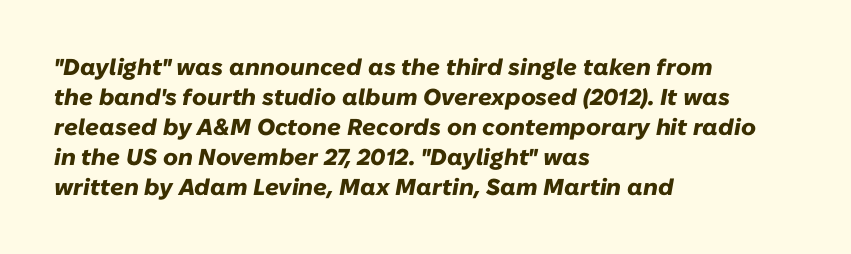
{"italic": "yes", "lean": "right", "slant_degrees": 10, "bold": "yes", "underline": "no", "align": "left", "line_spacing": "normal", "line_spacing_ratio": 1.3, "letter_spacing": "normal", "letter_spacing_em": 0.0, "glyph_px": 23}
